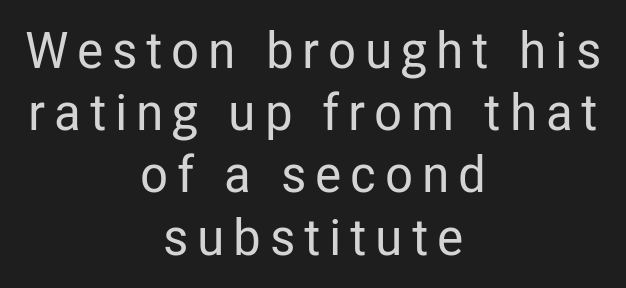
The image shows 51 px condensed sans-serif type, upright; set centered, line spacing 1.22x, not underlined; low stroke contrast and a medium x-height.
